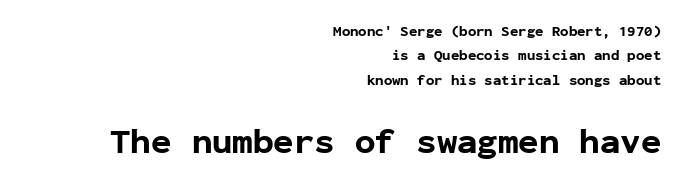
What stands out about the letter spacing? Nothing — it is the standard amount. Do the characters align in a grid? Yes, the font is monospaced. Check the space under the baseline: it is left empty. A typesetter would label this face a sans.
